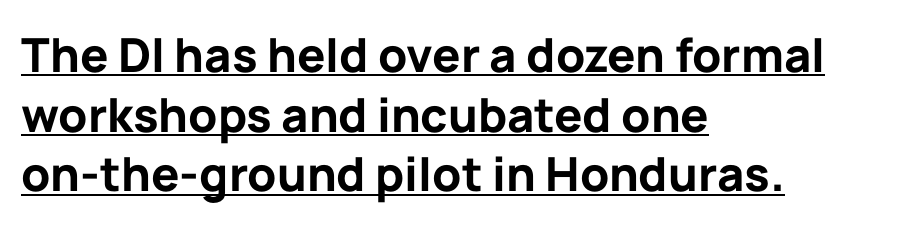
Q: Is the text bold? A: Yes.
Q: Is the text italic (slanted)? A: No, it is upright.
Q: Is the typeface a serif or a sans-serif typeface? A: Sans-serif.
Q: Is the text underlined? A: Yes.
Q: How is the paragraph aligned? A: Left-aligned.
Q: Is the spacing between letters normal or unusually wide? A: Normal.
Q: Is the spacing between lines tight, normal or loose? A: Normal.
Q: Width (condensed, normal, or wide)? A: Normal.
Q: Stroke contrast? A: Low.
Q: x-height? A: Medium.
Q: Monospaced? A: No.
